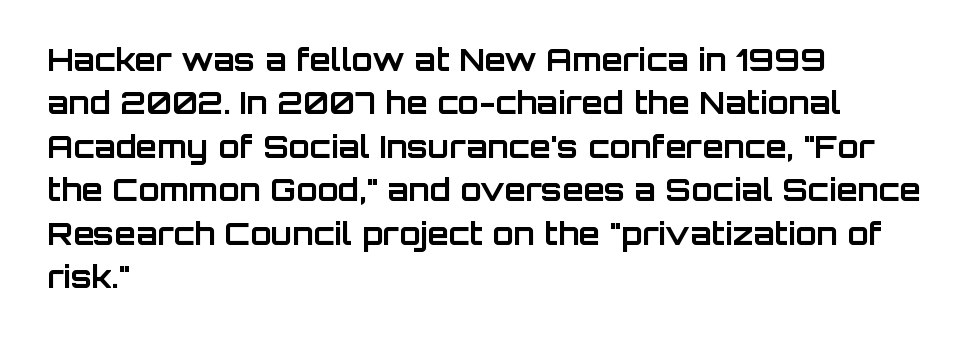
The lines are quadded left. The block of text has a typical density, with ordinary space between rows. Ordinary non-slanted type is in use. What kind of face is this? One without serifs — a sans.
